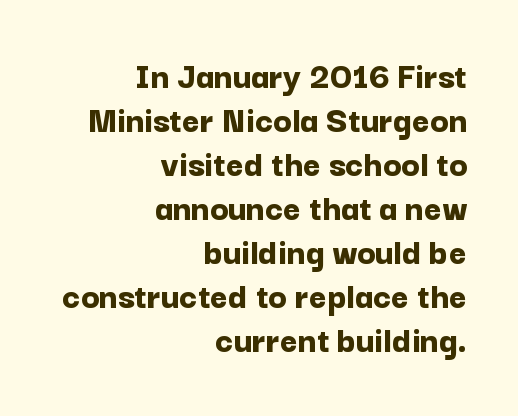
The image shows 38 px bold sans-serif type, upright; set right-aligned, line spacing 1.16x, normal letter spacing, not underlined; low stroke contrast and a medium x-height.
